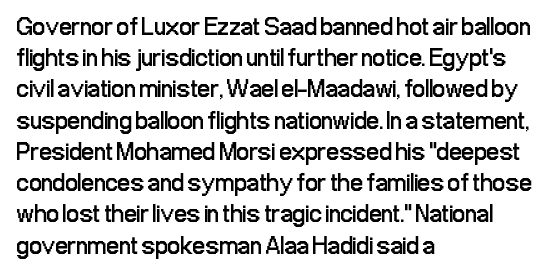
{"italic": "no", "bold": "no", "underline": "no", "align": "left", "line_spacing": "normal", "line_spacing_ratio": 1.25, "letter_spacing": "normal", "letter_spacing_em": 0.0, "glyph_px": 25}
